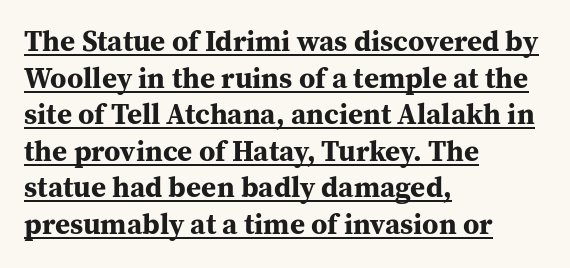
{"serif": "yes", "italic": "no", "bold": "yes", "weight": "bold", "width": "normal", "stroke_contrast": "medium", "x_height": "medium", "monospaced": "no", "underline": "yes", "align": "left", "line_spacing": "normal", "line_spacing_ratio": 1.26, "letter_spacing": "normal", "letter_spacing_em": 0.0, "glyph_px": 29}
